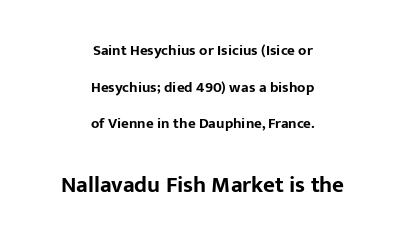
The image shows 23 px bold type, upright; set centered, loose line spacing (2.44x), normal letter spacing, not underlined; the second (bottom) block is 1.53x larger.
